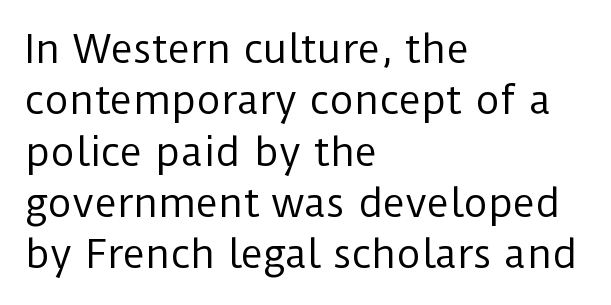
This rendering leaves character spacing at its baseline value. The compositor pushed each line to the left boundary. A sans-serif font was chosen for this passage. Unmarked baselines from the first word to the last. The strokes carry an ordinary text weight at most. Rows of type keep a routine distance in the vertical direction.
